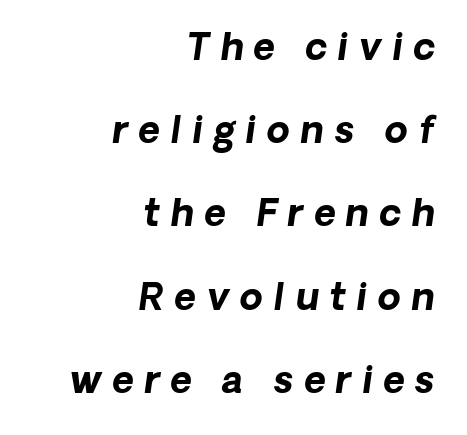
Q: Is the text bold? A: Yes.
Q: Is the typeface a serif or a sans-serif typeface? A: Sans-serif.
Q: Is the text underlined? A: No.
Q: How is the paragraph aligned? A: Right-aligned.
Q: Is the spacing between letters normal or unusually wide? A: Unusually wide.
Q: Is the spacing between lines tight, normal or loose? A: Loose.
Q: Width (condensed, normal, or wide)? A: Normal.
Q: Stroke contrast? A: Low.
Q: x-height? A: Medium.
Q: Monospaced? A: No.
